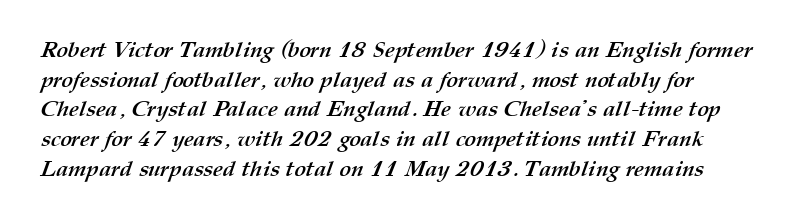
Compared with typical paragraphs, the rows here are spaced about the same. The strokes are fattened all the way to bold. This rendering features lettering with no underline. Nobody touched the tracking dial on this one.
